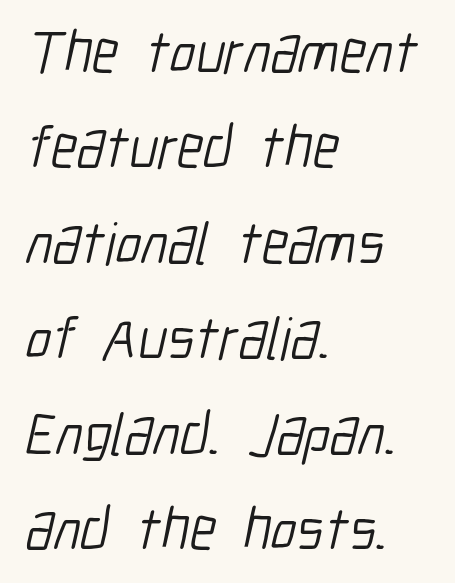
The image shows 60 px light, condensed sans-serif type; set left-aligned, normal line spacing (1.59x), normal letter spacing, not underlined; low stroke contrast and a medium x-height.
